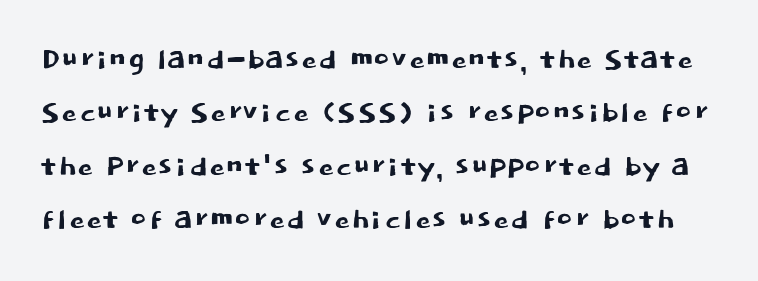
Q: Is the text italic (slanted)? A: No, it is upright.
Q: Is the typeface a serif or a sans-serif typeface? A: Sans-serif.
Q: Is the text underlined? A: No.
Q: Is the spacing between letters normal or unusually wide? A: Normal.
Q: Is the spacing between lines tight, normal or loose? A: Normal.
Q: Width (condensed, normal, or wide)? A: Normal.
Q: Stroke contrast? A: Low.
Q: x-height? A: Large.
Q: Monospaced? A: No.
